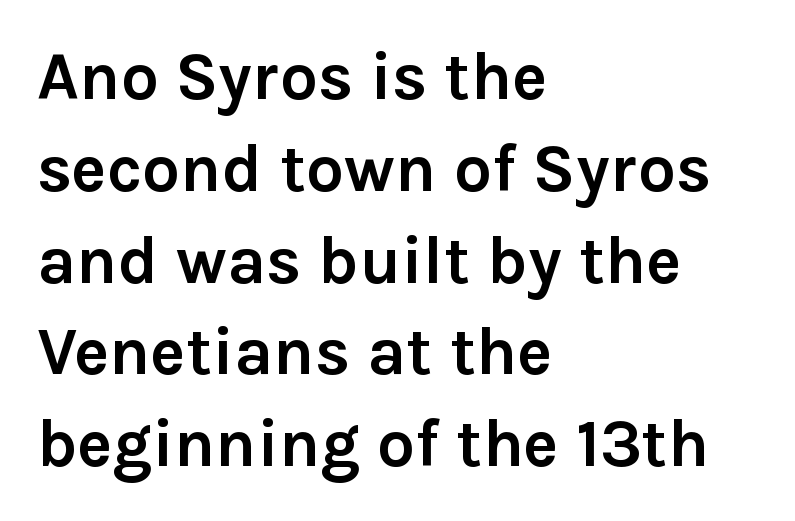
Q: Is the text bold? A: Yes.
Q: Is the text italic (slanted)? A: No, it is upright.
Q: Is the typeface a serif or a sans-serif typeface? A: Sans-serif.
Q: Is the text underlined? A: No.
Q: How is the paragraph aligned? A: Left-aligned.
Q: Is the spacing between letters normal or unusually wide? A: Normal.
Q: Is the spacing between lines tight, normal or loose? A: Normal.
Q: Width (condensed, normal, or wide)? A: Normal.
Q: x-height? A: Medium.
Q: Monospaced? A: No.
